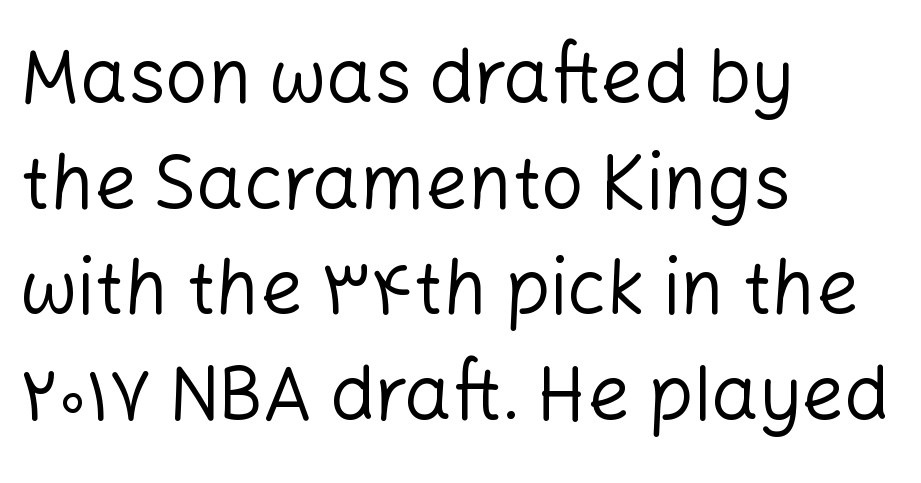
{"serif": "no", "italic": "no", "bold": "no", "weight": "regular", "width": "normal", "stroke_contrast": "low", "x_height": "medium", "monospaced": "no", "underline": "no", "align": "left", "line_spacing": "normal", "line_spacing_ratio": 1.41, "letter_spacing": "normal", "letter_spacing_em": 0.0, "glyph_px": 75}
